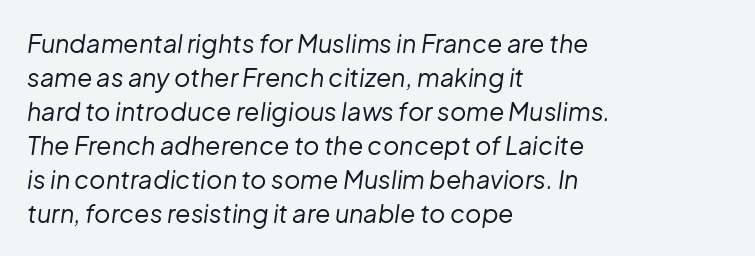
{"italic": "yes", "lean": "right", "slant_degrees": 8, "bold": "no", "underline": "no", "align": "left", "line_spacing": "normal", "line_spacing_ratio": 1.36, "letter_spacing": "normal", "letter_spacing_em": 0.0, "glyph_px": 25}
